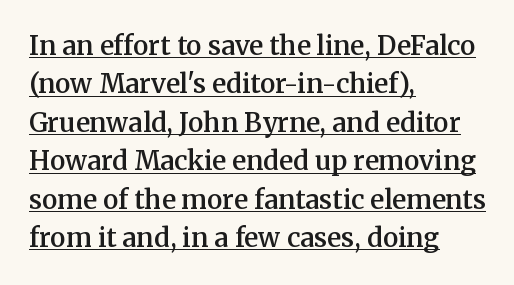
The image shows 26 px text type, upright; set left-aligned, normal line spacing (1.48x), normal letter spacing, underlined.
